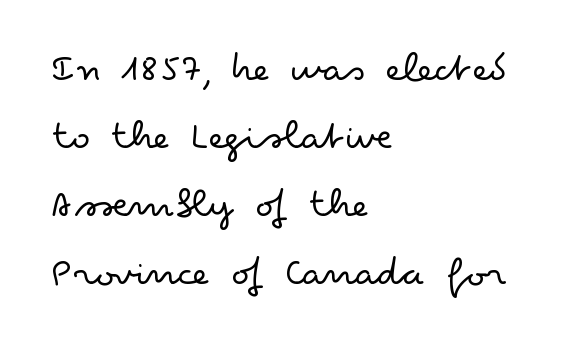
A normal amount of white space separates one row of letters from the next. A light-to-regular cut is what we see here. The rendering anchors every line to the left-hand side. Observe the ordinary spacing: letters are neighbours, not strangers. Descenders hang freely into open space. The passage shown is typed in a proportional face where columns would drift.
